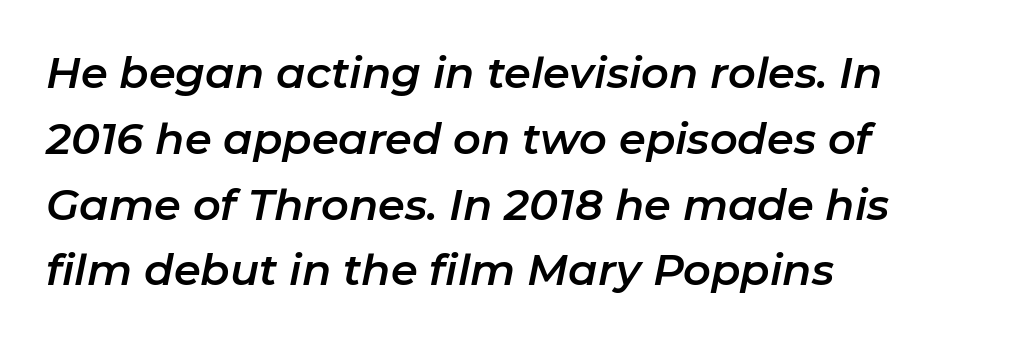
Q: Is the text italic (slanted)? A: Yes, it leans right by about 11 degrees.
Q: Is the text underlined? A: No.
Q: How is the paragraph aligned? A: Left-aligned.
Q: Is the spacing between letters normal or unusually wide? A: Normal.
Q: Is the spacing between lines tight, normal or loose? A: Normal.
Q: Width (condensed, normal, or wide)? A: Normal.
Q: Stroke contrast? A: Low.
Q: x-height? A: Medium.
Q: Monospaced? A: No.
